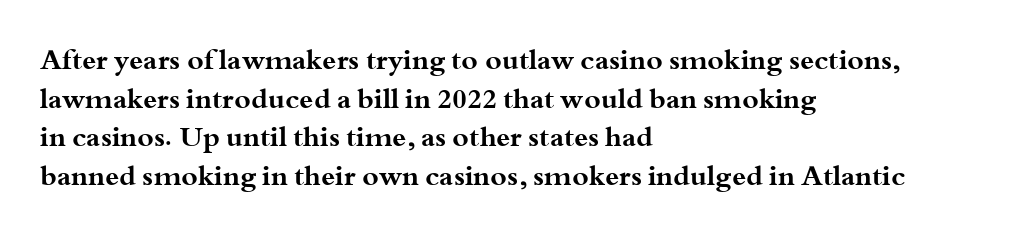
The image shows 28 px bold, wide serif type, upright; set left-aligned, normal line spacing (1.38x), normal letter spacing, not underlined; medium stroke contrast and a small x-height.
